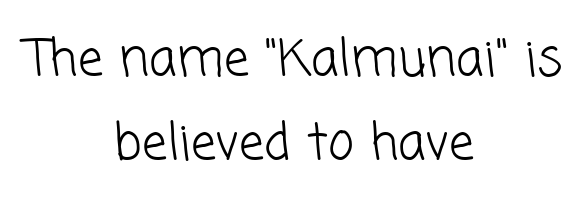
The rendering uses natural spacing where letterforms have individual widths. Examine the stroke ends and you'll find no serifs. Leftover space on each line is divided equally before and after the words. The vertical gap from one line to the next is medium.
